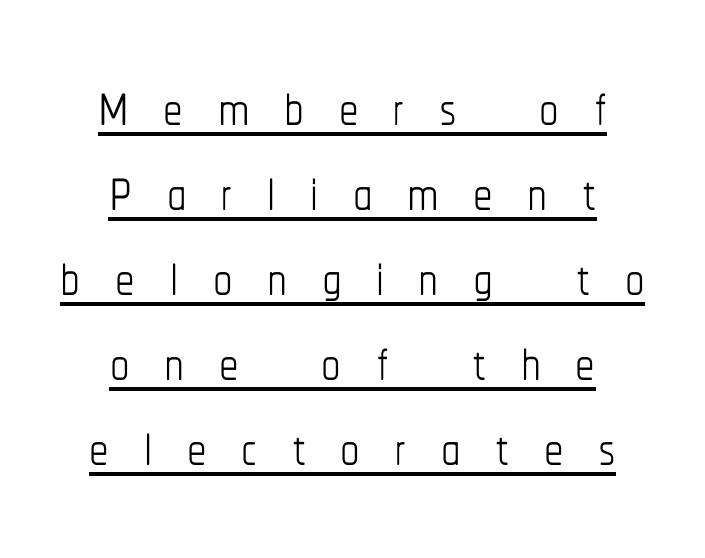
{"italic": "no", "bold": "no", "weight": "thin", "width": "condensed", "stroke_contrast": "low", "x_height": "medium", "monospaced": "no", "underline": "yes", "align": "center", "line_spacing": "tight", "line_spacing_ratio": 1.09, "letter_spacing": "wide", "letter_spacing_em": 0.44, "glyph_px": 78}
